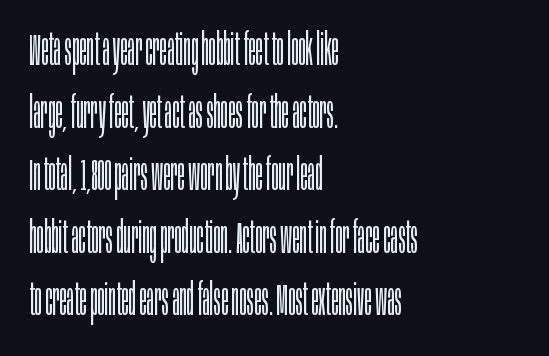
The image shows 45 px light, condensed sans-serif type, upright; set left-aligned, normal line spacing (1.39x), normal letter spacing, not underlined; low stroke contrast and a large x-height.
